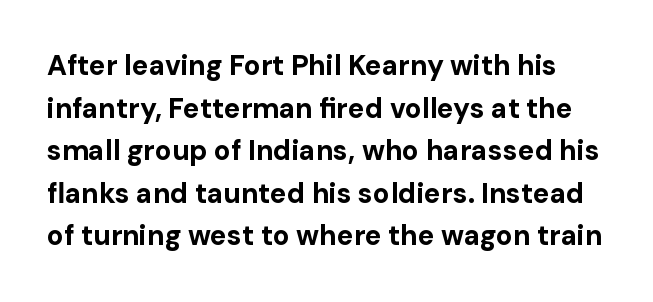
The image shows 28 px bold sans-serif type, upright; set normal line spacing (1.52x), normal letter spacing, not underlined; low stroke contrast and a medium x-height.
